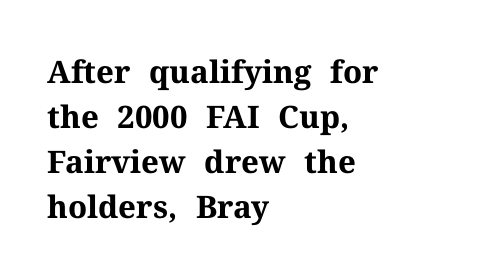
Q: Is the text bold? A: Yes.
Q: Is the text italic (slanted)? A: No, it is upright.
Q: Is the typeface a serif or a sans-serif typeface? A: Serif.
Q: Is the text underlined? A: No.
Q: How is the paragraph aligned? A: Left-aligned.
Q: Is the spacing between letters normal or unusually wide? A: Normal.
Q: Is the spacing between lines tight, normal or loose? A: Normal.
Q: Width (condensed, normal, or wide)? A: Normal.
Q: Stroke contrast? A: Medium.
Q: x-height? A: Medium.
Q: Monospaced? A: No.
